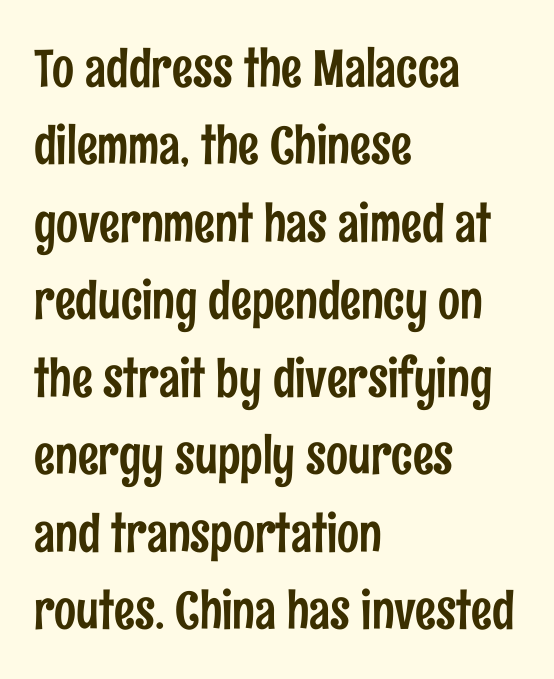
{"serif": "no", "italic": "no", "width": "condensed", "stroke_contrast": "low", "x_height": "medium", "monospaced": "no", "underline": "no", "align": "left", "line_spacing": "normal", "line_spacing_ratio": 1.49, "letter_spacing": "normal", "letter_spacing_em": 0.0, "glyph_px": 52}
